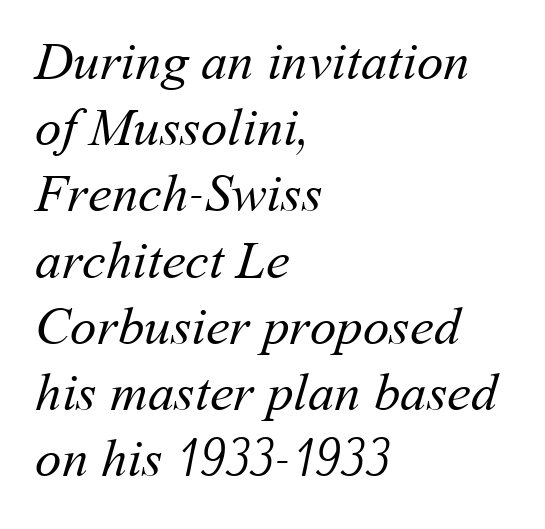
Q: Is the text bold? A: No.
Q: Is the text underlined? A: No.
Q: How is the paragraph aligned? A: Left-aligned.
Q: Is the spacing between letters normal or unusually wide? A: Normal.
Q: Is the spacing between lines tight, normal or loose? A: Normal.
Q: Width (condensed, normal, or wide)? A: Normal.
Q: Stroke contrast? A: Medium.
Q: x-height? A: Medium.
Q: Monospaced? A: No.
